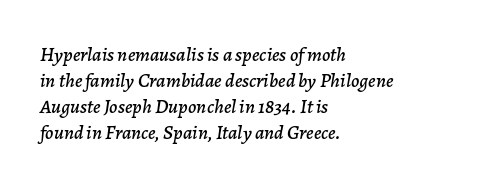
The image shows 20 px text type, italic (leaning right); set left-aligned, normal line spacing (1.3x), normal letter spacing, not underlined.
